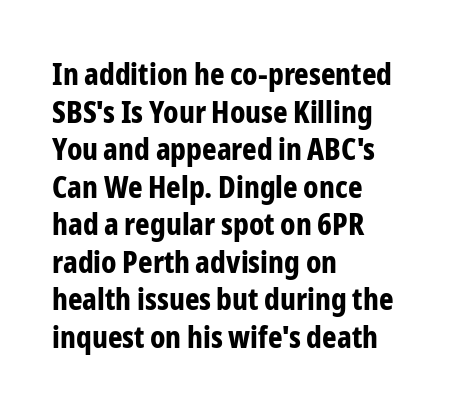
Q: Is the text bold? A: Yes.
Q: Is the text italic (slanted)? A: No, it is upright.
Q: Is the typeface a serif or a sans-serif typeface? A: Sans-serif.
Q: Is the text underlined? A: No.
Q: How is the paragraph aligned? A: Left-aligned.
Q: Is the spacing between letters normal or unusually wide? A: Normal.
Q: Width (condensed, normal, or wide)? A: Condensed.
Q: Stroke contrast? A: Low.
Q: x-height? A: Medium.
Q: Monospaced? A: No.
